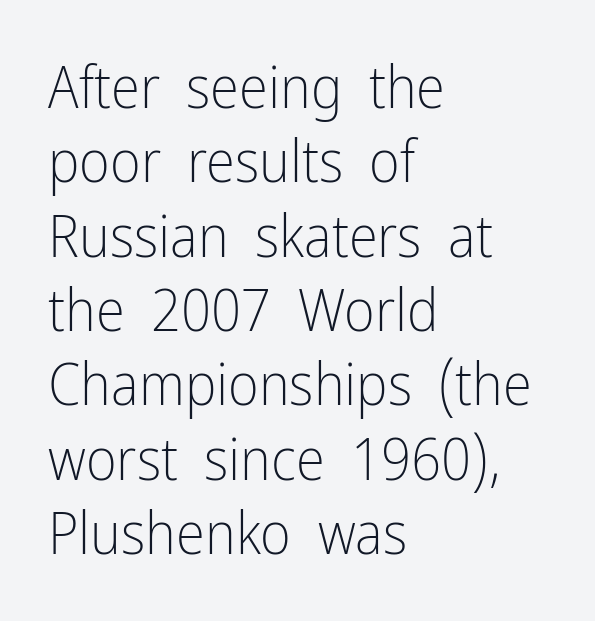
The image shows 59 px light, condensed sans-serif type, upright; set left-aligned, normal line spacing (1.26x), normal letter spacing, not underlined; low stroke contrast and a medium x-height.
